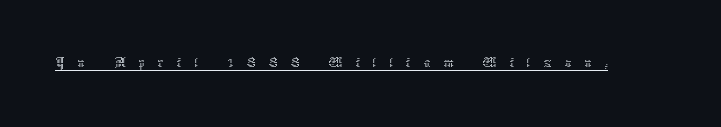
The image shows 32 px thin type, upright; set unusually wide letter spacing (+0.41 em), underlined; low stroke contrast and a medium x-height.
